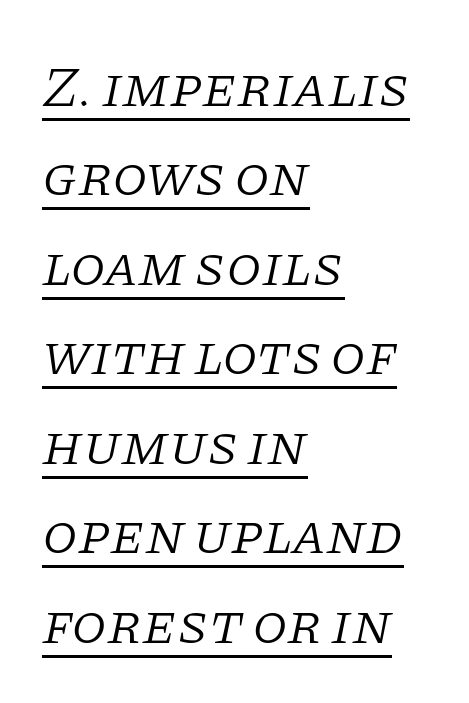
{"serif": "yes", "italic": "yes", "lean": "right", "slant_degrees": 11, "bold": "no", "weight": "light", "width": "normal", "stroke_contrast": "low", "x_height": "large", "monospaced": "no", "underline": "yes", "align": "left", "line_spacing": "normal", "line_spacing_ratio": 1.57, "letter_spacing": "normal", "letter_spacing_em": 0.0, "glyph_px": 57}
